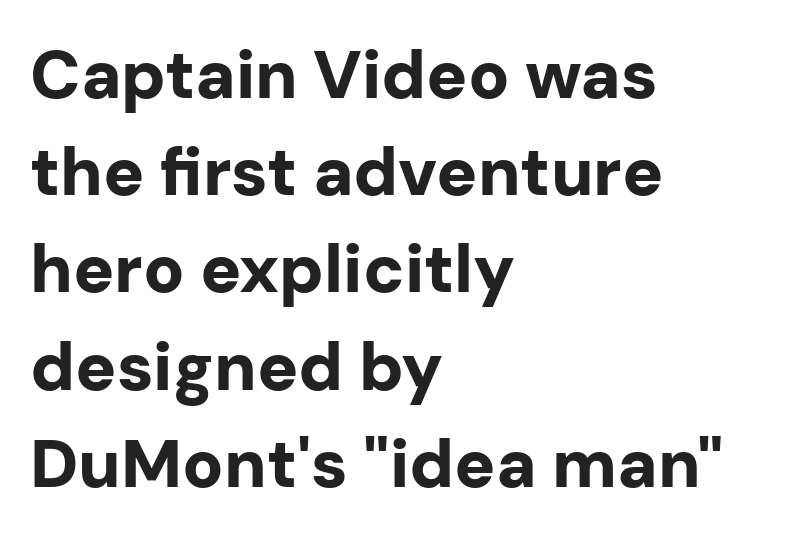
{"serif": "no", "italic": "no", "bold": "yes", "weight": "bold", "width": "normal", "stroke_contrast": "low", "x_height": "medium", "monospaced": "no", "underline": "no", "align": "left", "line_spacing": "normal", "line_spacing_ratio": 1.43, "letter_spacing": "normal", "letter_spacing_em": 0.0, "glyph_px": 68}
